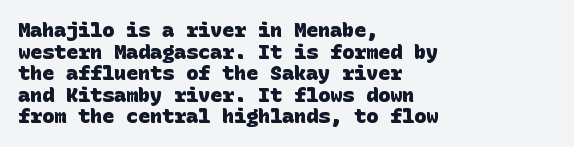
The image shows 20 px bold type; set left-aligned, tight line spacing (1.08x), normal letter spacing, not underlined.
